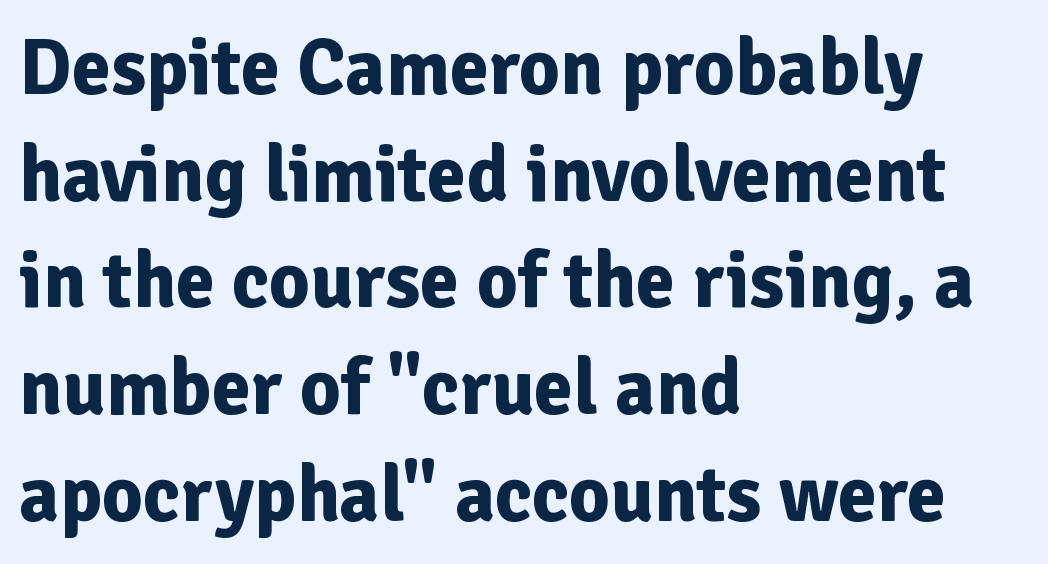
The rendering uses natural spacing where letterforms have individual widths. Characters remain perfectly vertical along every line. The horizontal fit of the characters is conventional and even. Interline gaps are of average width in this sample. Nobody drew a line under any word here.
